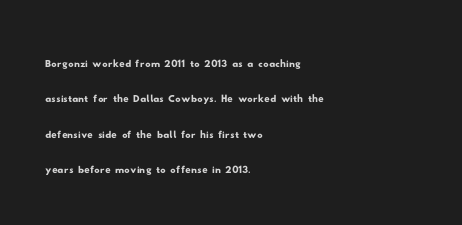
Leftover space on each line is placed entirely after the last word. Short note: letters normally spaced. The zone under the glyphs is completely vacant. What's the leading like? Ordinary, nothing unusual.
